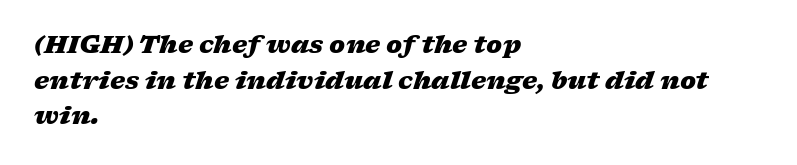
{"italic": "yes", "lean": "right", "slant_degrees": 17, "bold": "yes", "underline": "no", "align": "left", "line_spacing": "normal", "line_spacing_ratio": 1.48, "letter_spacing": "normal", "letter_spacing_em": 0.0, "glyph_px": 24}
